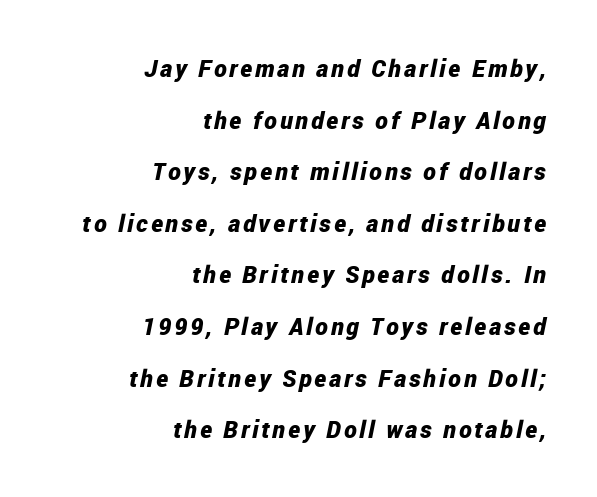
Q: Is the text bold? A: Yes.
Q: Is the text italic (slanted)? A: Yes, it leans right by about 12 degrees.
Q: Is the text underlined? A: No.
Q: How is the paragraph aligned? A: Right-aligned.
Q: Is the spacing between lines tight, normal or loose? A: Loose.
